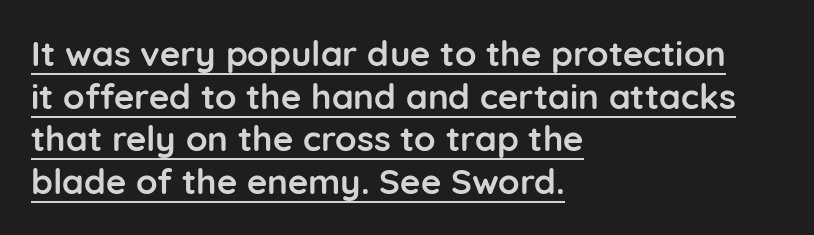
Q: Is the text bold? A: Yes.
Q: Is the text italic (slanted)? A: No, it is upright.
Q: Is the typeface a serif or a sans-serif typeface? A: Sans-serif.
Q: Is the text underlined? A: Yes.
Q: How is the paragraph aligned? A: Left-aligned.
Q: Is the spacing between letters normal or unusually wide? A: Normal.
Q: Width (condensed, normal, or wide)? A: Normal.
Q: Stroke contrast? A: Low.
Q: x-height? A: Medium.
Q: Monospaced? A: No.
